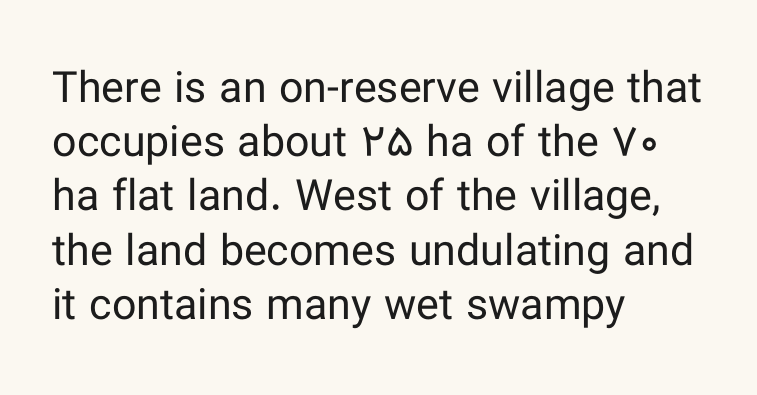
Tracking value appears to be zero — textbook default spacing. Descender tails drop into unmarked territory. The passage shown is not bold in any degree. The rendering uses natural spacing where letterforms have individual widths. Leftover space on each line is placed entirely after the last word. Designer's note — italics off, roman on.
